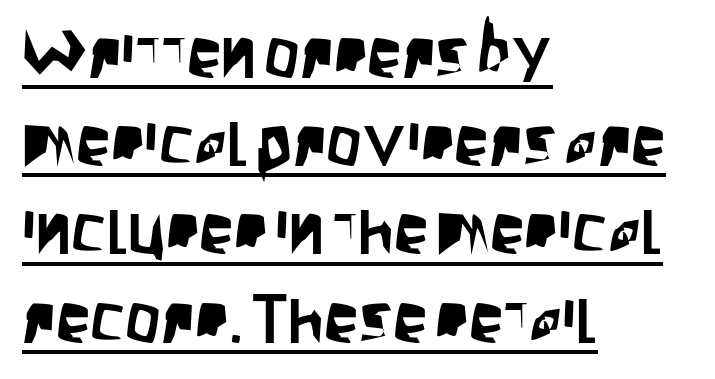
The rendered words wear a rule along their underside. Glyph-to-glyph distance matches everyday printed text. Characters remain perfectly vertical along every line. The rendering uses natural spacing where letterforms have individual widths. This rendering employs a face without finishing strokes, i.e., a sans-serif. The passage is arranged the way most books set body copy — flush left.
